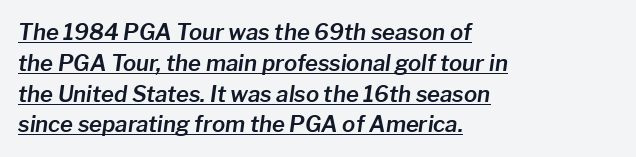
The image shows 22 px text type, italic (leaning right); set left-aligned, normal line spacing (1.4x), normal letter spacing, underlined.
